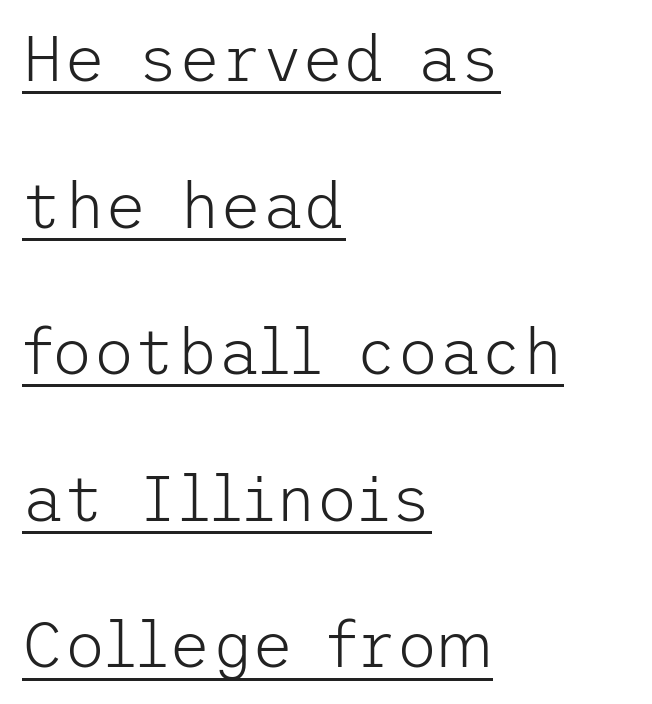
The image shows 64 px light sans-serif type, upright; set left-aligned, loose line spacing (2.29x), normal letter spacing, underlined; low stroke contrast and a medium x-height.
